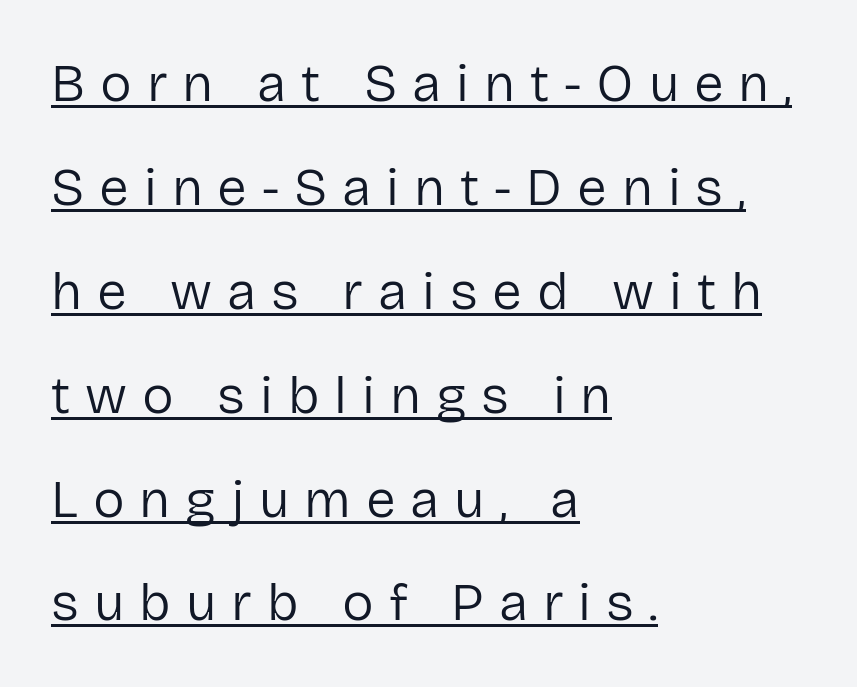
The image shows 53 px regular-weight sans-serif type, upright; set left-aligned, loose line spacing (1.96x), unusually wide letter spacing (+0.28 em), underlined; low stroke contrast and a medium x-height.
